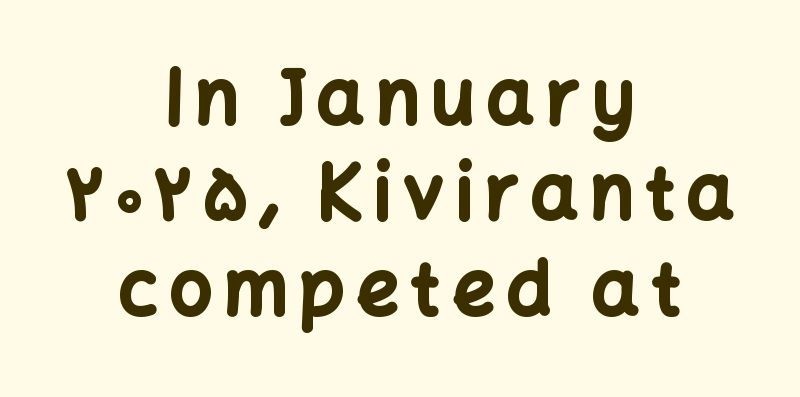
The image shows 74 px bold sans-serif type, upright; set centered, normal line spacing (1.29x), not underlined; low stroke contrast and a medium x-height.
